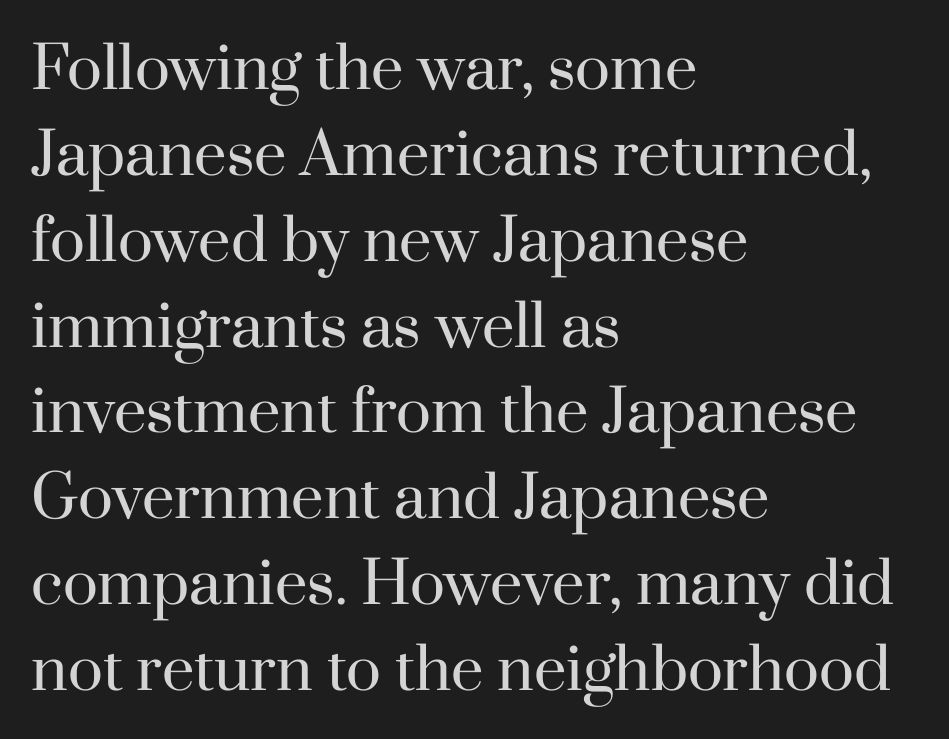
The image shows 58 px regular-weight serif type, upright; set left-aligned, normal line spacing (1.48x), normal letter spacing, not underlined; high stroke contrast and a small x-height.
